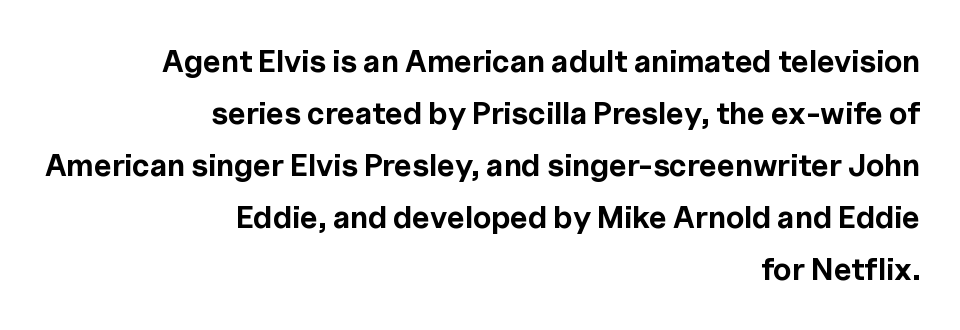
{"serif": "no", "italic": "no", "bold": "yes", "weight": "bold", "width": "normal", "x_height": "medium", "monospaced": "no", "underline": "no", "align": "right", "line_spacing": "normal", "line_spacing_ratio": 1.68, "letter_spacing": "normal", "letter_spacing_em": 0.0, "glyph_px": 31}
